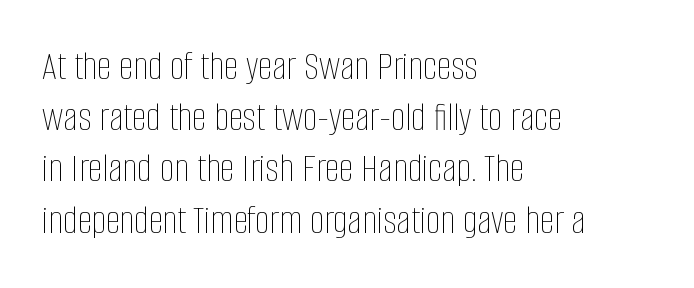
Q: Is the text bold? A: No.
Q: Is the text italic (slanted)? A: No, it is upright.
Q: Is the text underlined? A: No.
Q: How is the paragraph aligned? A: Left-aligned.
Q: Is the spacing between letters normal or unusually wide? A: Normal.
Q: Is the spacing between lines tight, normal or loose? A: Normal.
Q: Width (condensed, normal, or wide)? A: Condensed.
Q: Stroke contrast? A: Low.
Q: x-height? A: Large.
Q: Monospaced? A: No.
